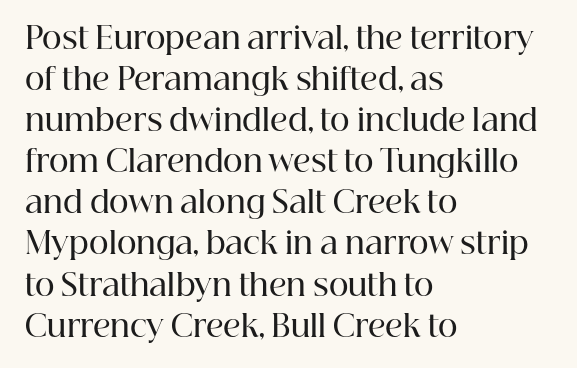
In CSS terms this would be text-align: left. Regarding serifs, this sample has them. The passage shown has conventional tracking throughout. Varying glyph widths throughout — classic text-font behaviour. The passage shown is not underscored anywhere.
